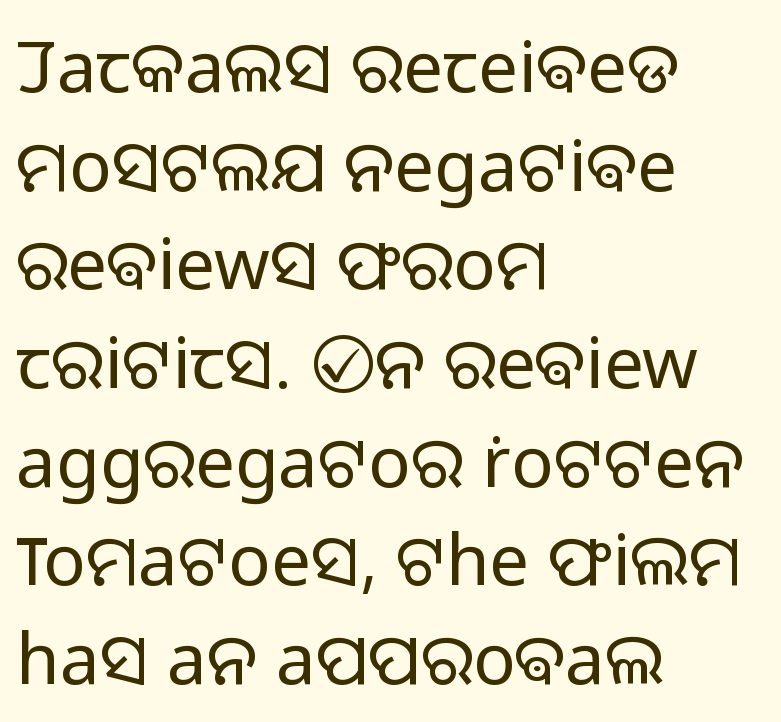
The image shows 71 px light sans-serif type, upright; set left-aligned, normal line spacing (1.39x), normal letter spacing, not underlined; low stroke contrast and a medium x-height.
